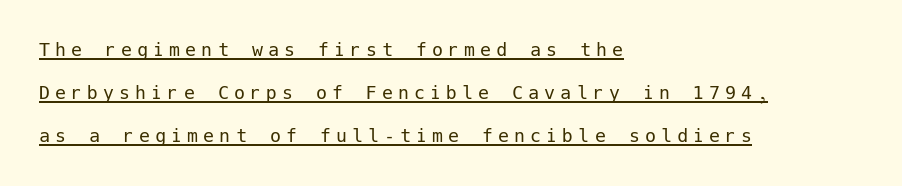
{"italic": "no", "bold": "no", "underline": "yes", "align": "left", "line_spacing": "loose", "line_spacing_ratio": 1.95, "letter_spacing": "wide", "letter_spacing_em": 0.23, "glyph_px": 22}
